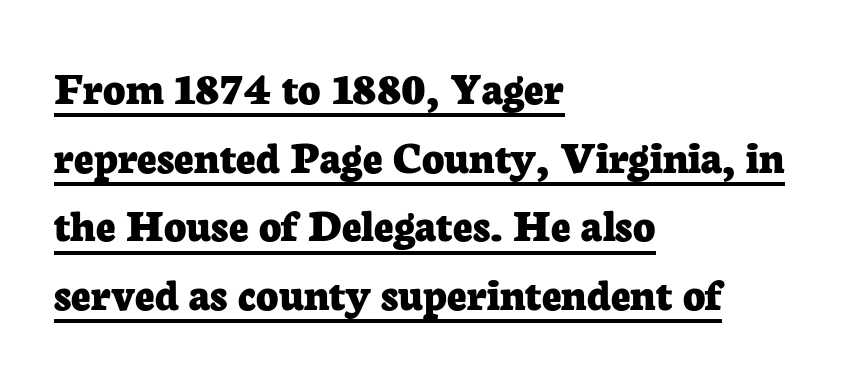
Q: Is the text bold? A: Yes.
Q: Is the text italic (slanted)? A: No, it is upright.
Q: Is the typeface a serif or a sans-serif typeface? A: Serif.
Q: Is the text underlined? A: Yes.
Q: How is the paragraph aligned? A: Left-aligned.
Q: Is the spacing between letters normal or unusually wide? A: Normal.
Q: Is the spacing between lines tight, normal or loose? A: Normal.
Q: Width (condensed, normal, or wide)? A: Normal.
Q: Stroke contrast? A: Low.
Q: x-height? A: Medium.
Q: Monospaced? A: No.
